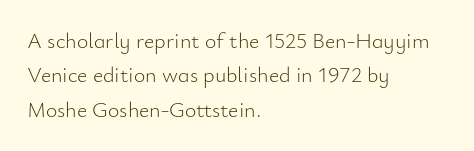
Q: Is the text bold? A: No.
Q: Is the text italic (slanted)? A: No, it is upright.
Q: Is the text underlined? A: No.
Q: How is the paragraph aligned? A: Left-aligned.
Q: Is the spacing between letters normal or unusually wide? A: Normal.
Q: Is the spacing between lines tight, normal or loose? A: Normal.
